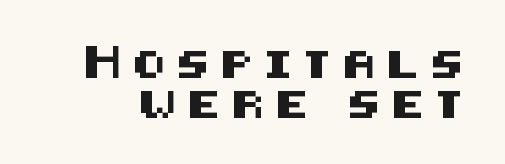
Q: Is the text italic (slanted)? A: No, it is upright.
Q: Is the text underlined? A: No.
Q: Is the spacing between letters normal or unusually wide? A: Unusually wide.
Q: Is the spacing between lines tight, normal or loose? A: Normal.
